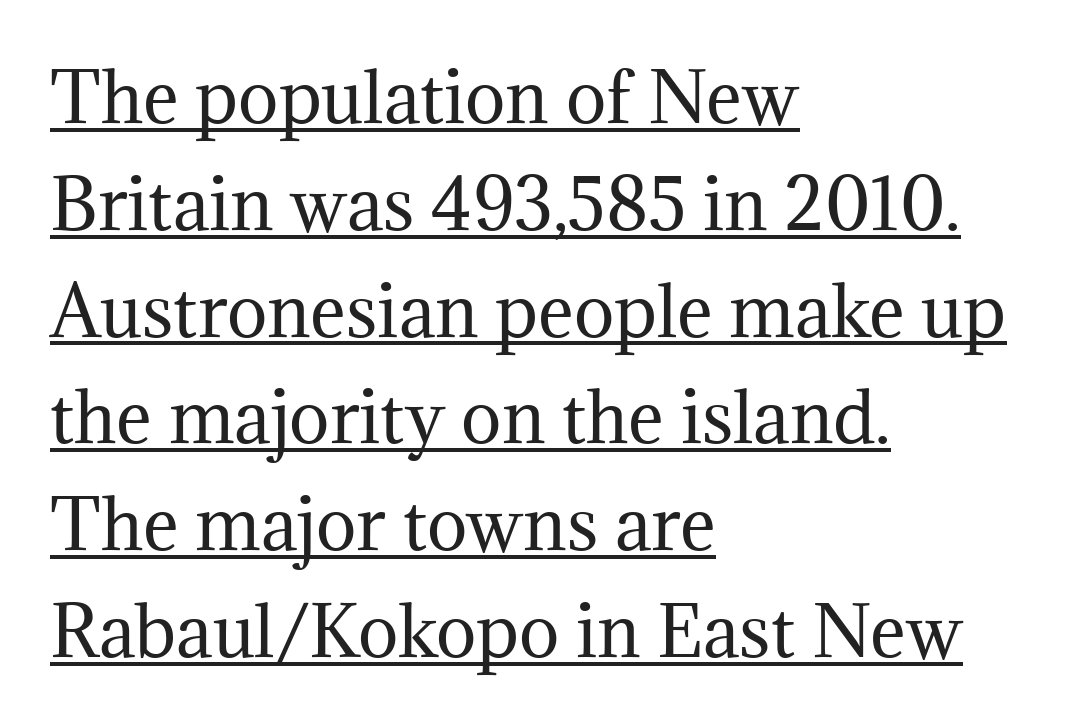
Varying glyph widths throughout — classic text-font behaviour. This is underlined copy, the kind a proofreader might mark for attention. This block has exactly the height ordinary leading produces. The strokes are not fattened; the text isn't bold.
